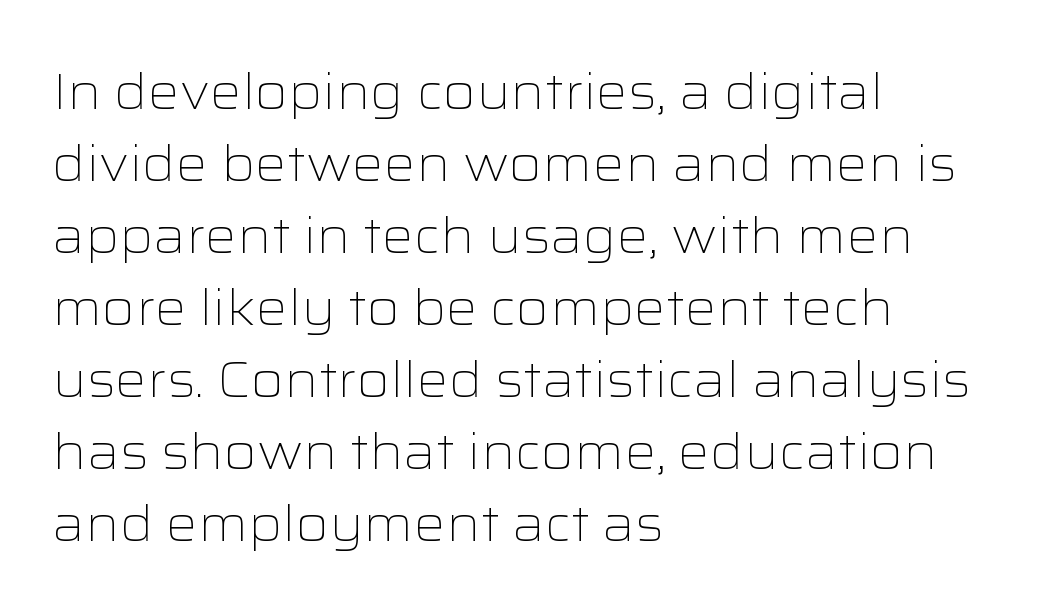
{"serif": "no", "italic": "no", "bold": "no", "weight": "light", "width": "wide", "stroke_contrast": "low", "x_height": "medium", "monospaced": "no", "underline": "no", "align": "left", "line_spacing": "normal", "line_spacing_ratio": 1.44, "letter_spacing": "normal", "letter_spacing_em": 0.0, "glyph_px": 50}
